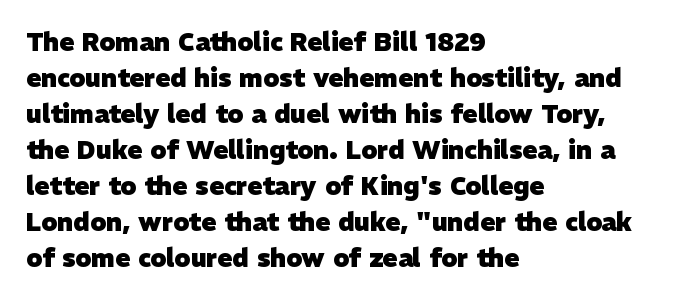
{"bold": "yes", "underline": "no", "align": "left", "line_spacing": "normal", "line_spacing_ratio": 1.44, "letter_spacing": "normal", "letter_spacing_em": 0.0, "glyph_px": 25}
